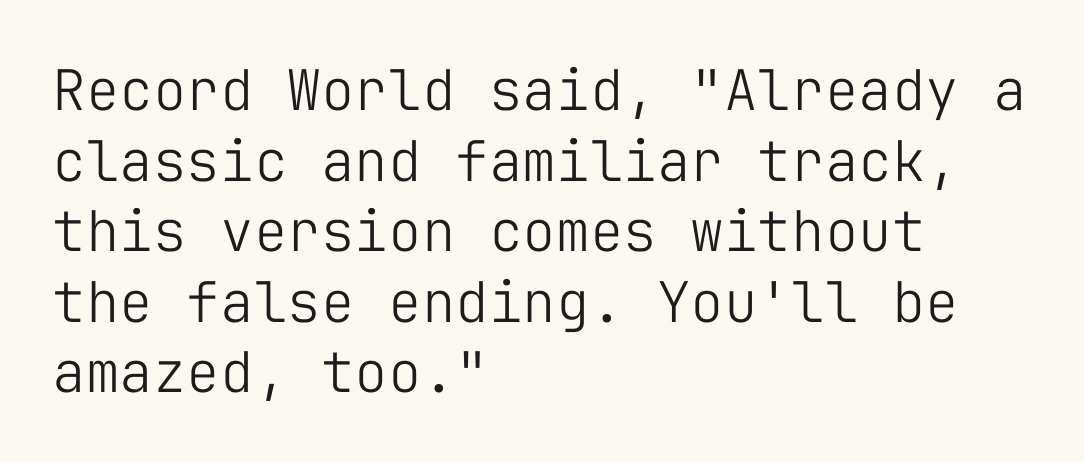
Typeset ragged right — the left edge is the straight one. Bare-footed words on every line. Successive baselines arrive at the customary interval. Every character sits straight up, as roman type does. Is this a heavy cut? Hardly; it is regular or lighter.
